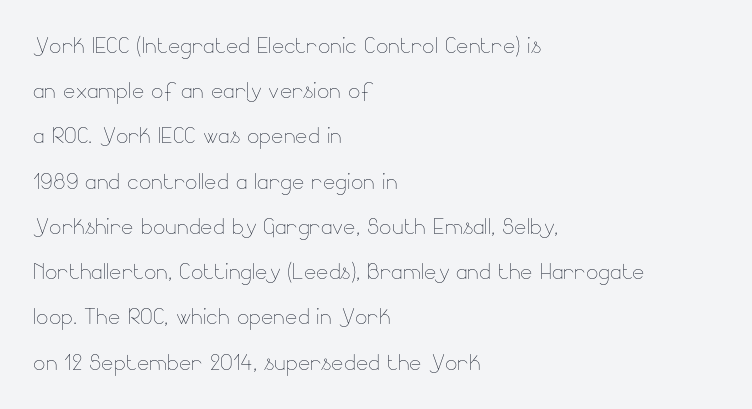
Q: Is the text bold? A: No.
Q: Is the text italic (slanted)? A: No, it is upright.
Q: Is the text underlined? A: No.
Q: How is the paragraph aligned? A: Left-aligned.
Q: Is the spacing between letters normal or unusually wide? A: Normal.
Q: Is the spacing between lines tight, normal or loose? A: Normal.
Q: Width (condensed, normal, or wide)? A: Normal.
Q: Stroke contrast? A: Low.
Q: x-height? A: Small.
Q: Monospaced? A: No.
